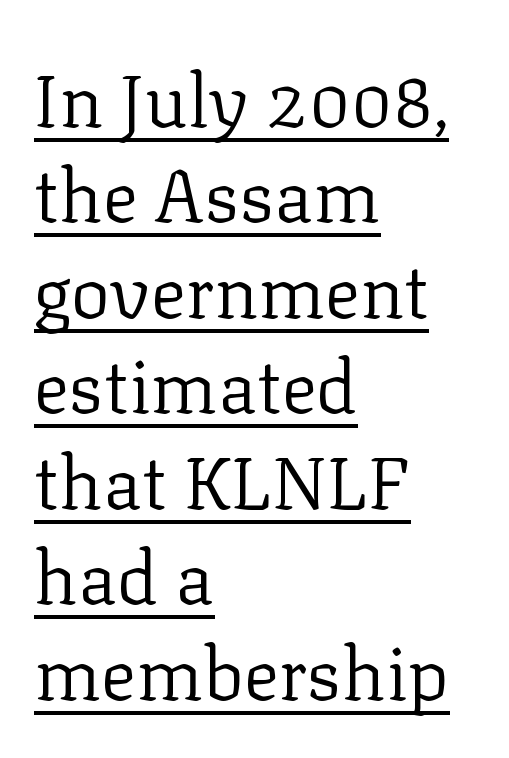
Q: Is the text bold? A: No.
Q: Is the text italic (slanted)? A: No, it is upright.
Q: Is the typeface a serif or a sans-serif typeface? A: Serif.
Q: Is the text underlined? A: Yes.
Q: How is the paragraph aligned? A: Left-aligned.
Q: Is the spacing between letters normal or unusually wide? A: Normal.
Q: Is the spacing between lines tight, normal or loose? A: Normal.
Q: Width (condensed, normal, or wide)? A: Normal.
Q: Stroke contrast? A: Low.
Q: x-height? A: Medium.
Q: Monospaced? A: No.
